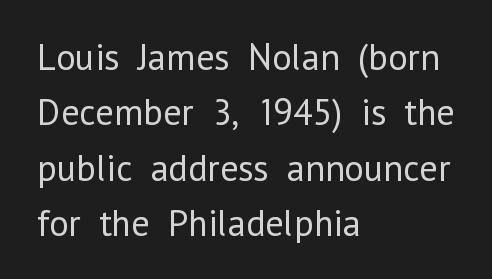
Q: Is the text bold? A: No.
Q: Is the text italic (slanted)? A: No, it is upright.
Q: Is the typeface a serif or a sans-serif typeface? A: Sans-serif.
Q: Is the text underlined? A: No.
Q: How is the paragraph aligned? A: Left-aligned.
Q: Is the spacing between letters normal or unusually wide? A: Normal.
Q: Is the spacing between lines tight, normal or loose? A: Normal.
Q: Width (condensed, normal, or wide)? A: Normal.
Q: Stroke contrast? A: Low.
Q: x-height? A: Medium.
Q: Monospaced? A: No.
